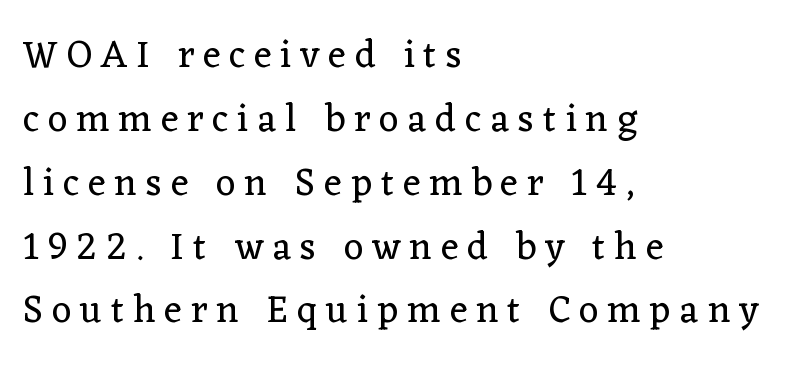
The image shows 38 px regular-weight serif type, upright; set left-aligned, normal line spacing (1.68x), unusually wide letter spacing (+0.24 em), not underlined; low stroke contrast and a medium x-height.
